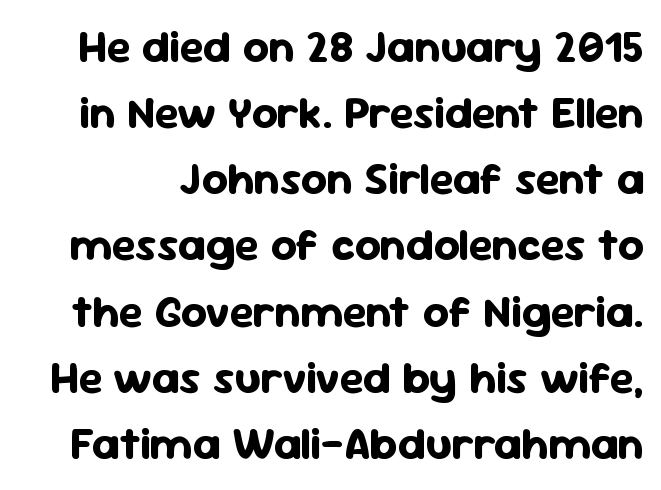
Look at the stroke-to-counter ratio: heavy, a bold. Typographically, this falls in the sans-serif category. The space directly below the letters is spotless. The leading is moderate, giving the passage an even texture. Here the glyphs are tracked normally, forming tight word shapes.
